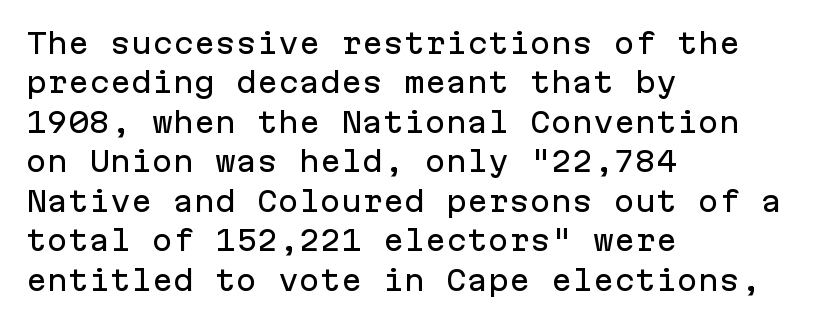
Q: Is the text italic (slanted)? A: No, it is upright.
Q: Is the typeface a serif or a sans-serif typeface? A: Sans-serif.
Q: Is the text underlined? A: No.
Q: How is the paragraph aligned? A: Left-aligned.
Q: Is the spacing between letters normal or unusually wide? A: Normal.
Q: Is the spacing between lines tight, normal or loose? A: Normal.
Q: Width (condensed, normal, or wide)? A: Normal.
Q: Stroke contrast? A: Low.
Q: x-height? A: Medium.
Q: Monospaced? A: Yes.
